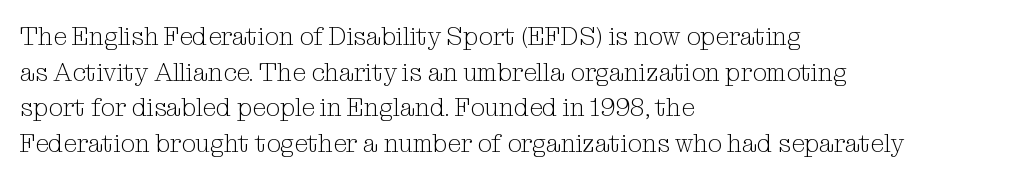
{"italic": "no", "bold": "no", "underline": "no", "align": "left", "line_spacing": "normal", "line_spacing_ratio": 1.43, "letter_spacing": "normal", "letter_spacing_em": 0.0, "glyph_px": 25}
